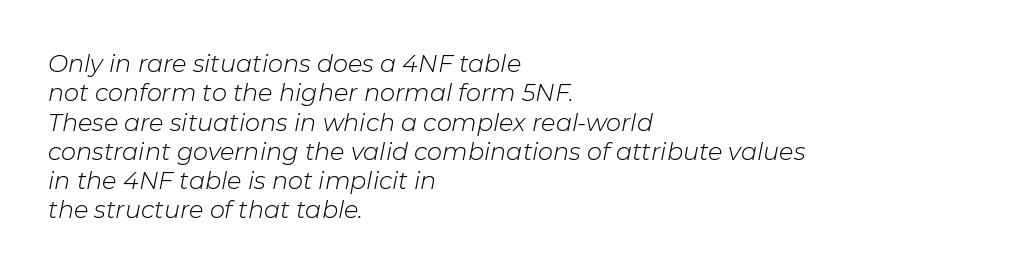
The image shows 24 px text type, italic (leaning right); set left-aligned, line spacing 1.22x, normal letter spacing, not underlined.
